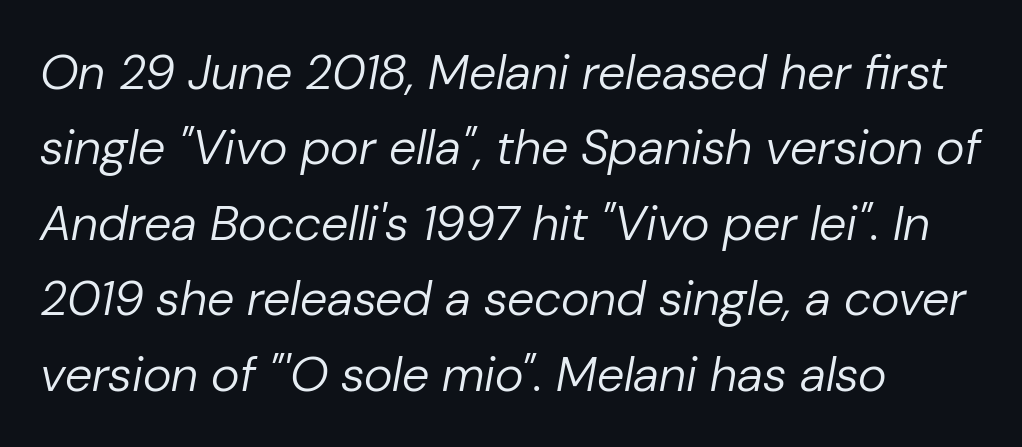
Character widths vary here, with narrow letters taking less room than wide ones. Here the glyphs are tracked normally, forming tight word shapes. Lines of text with bare space underneath. On a weight scale, this lands at 450 or below.
